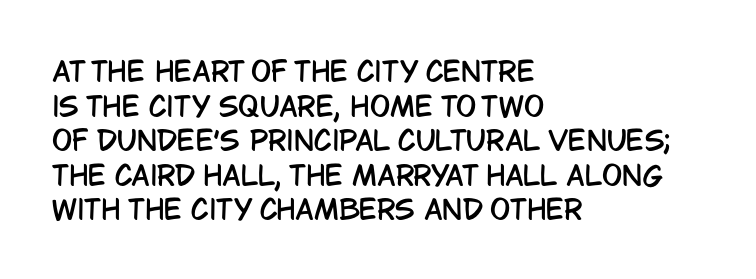
Q: Is the text italic (slanted)? A: No, it is upright.
Q: Is the text underlined? A: No.
Q: How is the paragraph aligned? A: Left-aligned.
Q: Is the spacing between letters normal or unusually wide? A: Normal.
Q: Is the spacing between lines tight, normal or loose? A: Normal.
